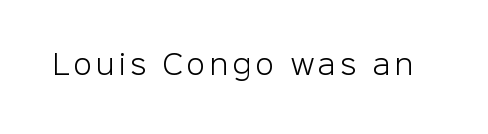
Q: Is the text bold? A: No.
Q: Is the text italic (slanted)? A: No, it is upright.
Q: Is the text underlined? A: No.
